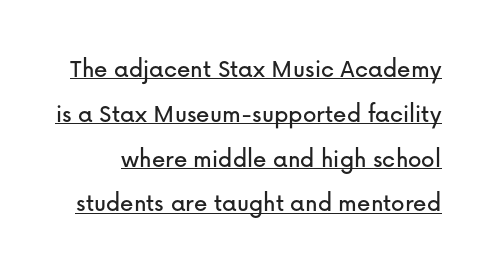
Q: Is the text italic (slanted)? A: No, it is upright.
Q: Is the text underlined? A: Yes.
Q: Is the spacing between letters normal or unusually wide? A: Normal.
Q: Is the spacing between lines tight, normal or loose? A: Normal.
